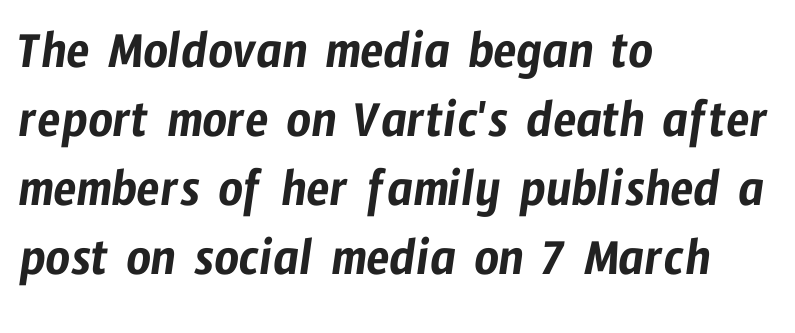
The image shows 54 px condensed sans-serif type; set left-aligned, normal line spacing (1.28x), normal letter spacing, not underlined; low stroke contrast and a medium x-height.
